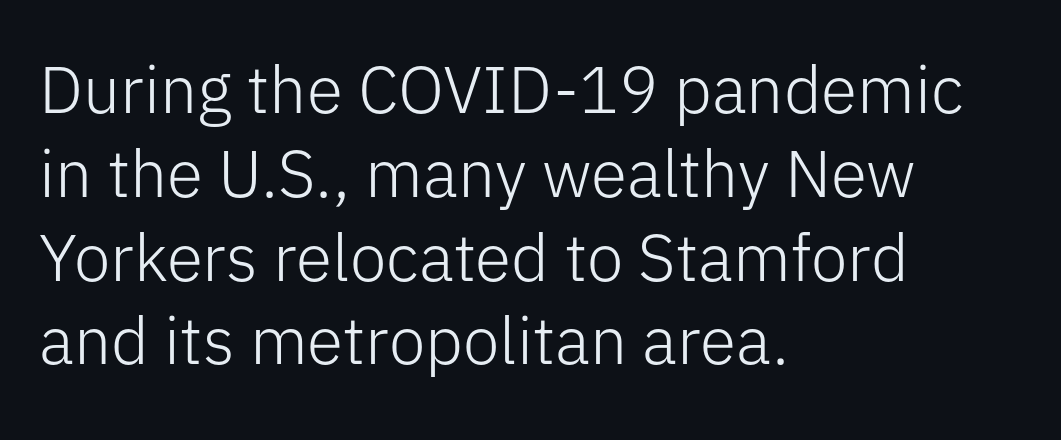
Q: Is the text bold? A: No.
Q: Is the text italic (slanted)? A: No, it is upright.
Q: Is the typeface a serif or a sans-serif typeface? A: Sans-serif.
Q: Is the text underlined? A: No.
Q: How is the paragraph aligned? A: Left-aligned.
Q: Is the spacing between letters normal or unusually wide? A: Normal.
Q: Is the spacing between lines tight, normal or loose? A: Normal.
Q: Width (condensed, normal, or wide)? A: Normal.
Q: Stroke contrast? A: Low.
Q: x-height? A: Medium.
Q: Monospaced? A: No.
